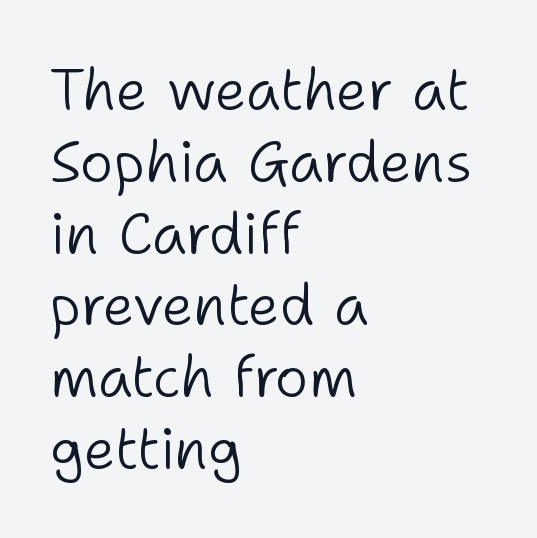
The image shows 57 px light sans-serif type, upright; set left-aligned, normal line spacing (1.26x), normal letter spacing, not underlined; low stroke contrast and a medium x-height.
